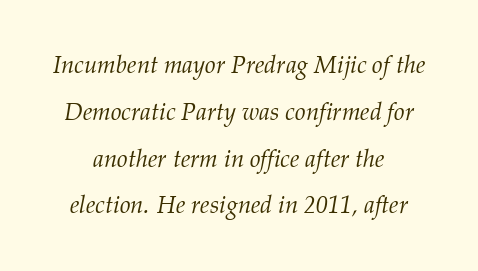
The type is set solid horizontally, with unmodified tracking. Slant detected: the letters are inclined. Ink coverage per letter is moderate at most. Widely set lines give the paragraph a tall, airy silhouette.
